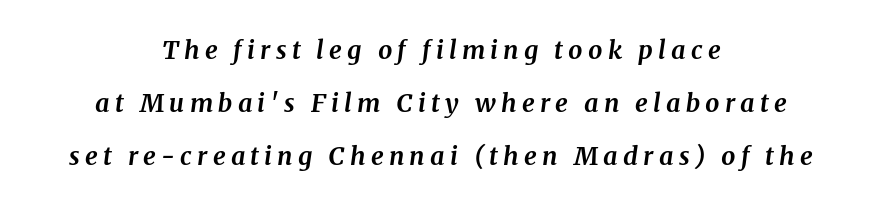
Q: Is the text bold? A: Yes.
Q: Is the text italic (slanted)? A: Yes, it leans right by about 8 degrees.
Q: Is the text underlined? A: No.
Q: How is the paragraph aligned? A: Centered.
Q: Is the spacing between letters normal or unusually wide? A: Unusually wide.
Q: Is the spacing between lines tight, normal or loose? A: Loose.
